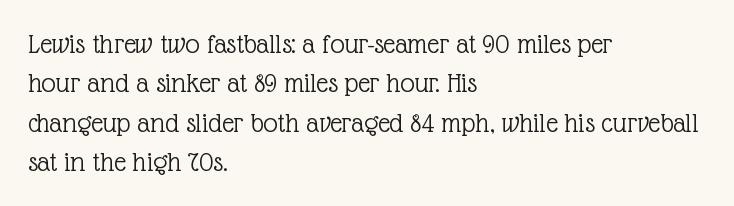
This reads as an unemphasized weight, regular at the heaviest. Notice how the passage keeps a crisp vertical edge on the left only. Just letters on the line, the space beneath them empty. Do the characters align in a grid? No, the font is proportional.
